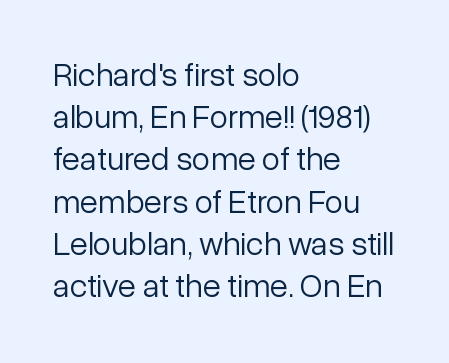
{"serif": "no", "italic": "no", "bold": "no", "weight": "light", "width": "normal", "stroke_contrast": "low", "x_height": "medium", "monospaced": "no", "underline": "no", "align": "left", "line_spacing": "normal", "line_spacing_ratio": 1.28, "letter_spacing": "normal", "letter_spacing_em": 0.0, "glyph_px": 33}
